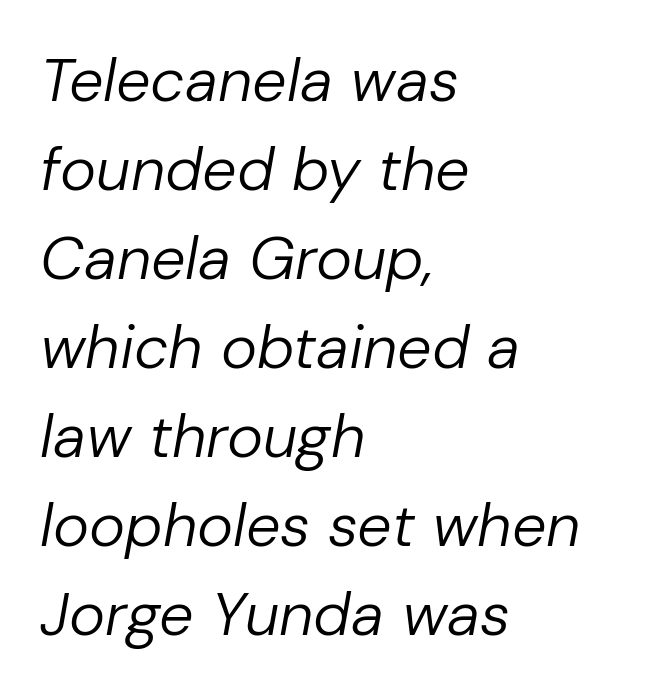
Q: Is the text bold? A: No.
Q: Is the text italic (slanted)? A: Yes, it leans right by about 10 degrees.
Q: Is the text underlined? A: No.
Q: How is the paragraph aligned? A: Left-aligned.
Q: Is the spacing between letters normal or unusually wide? A: Normal.
Q: Is the spacing between lines tight, normal or loose? A: Normal.
Q: Width (condensed, normal, or wide)? A: Normal.
Q: Stroke contrast? A: Low.
Q: x-height? A: Medium.
Q: Monospaced? A: No.
